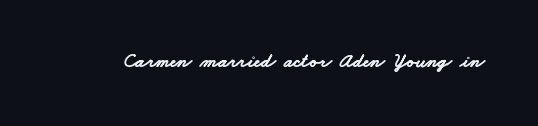
{"bold": "yes", "underline": "no", "letter_spacing": "normal", "letter_spacing_em": 0.0, "glyph_px": 20}
